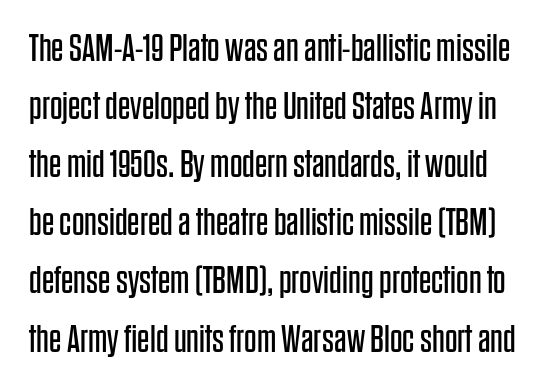
The vertical gap from one line to the next is medium. No letter is thick-stroked: the sample isn't bold. Posture: vertical. The letterforms sit shoulder to shoulder at normal distance. Regarding serifs, this sample does without them.
